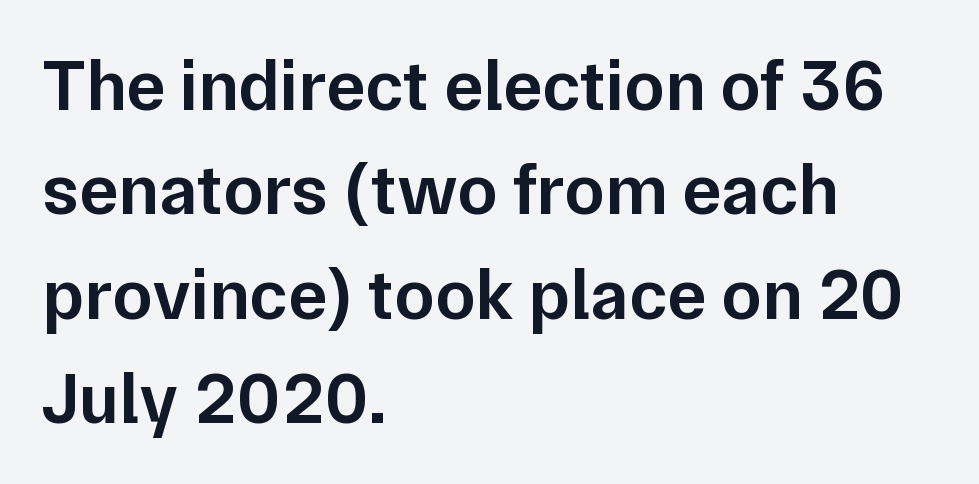
The face used here is a sans, in the tradition of grotesques and geometrics. The font's upright variant was chosen for this text. These lines carry some extra weight — a demibold, not a full bold. Each row of text sits above clean, open space.
